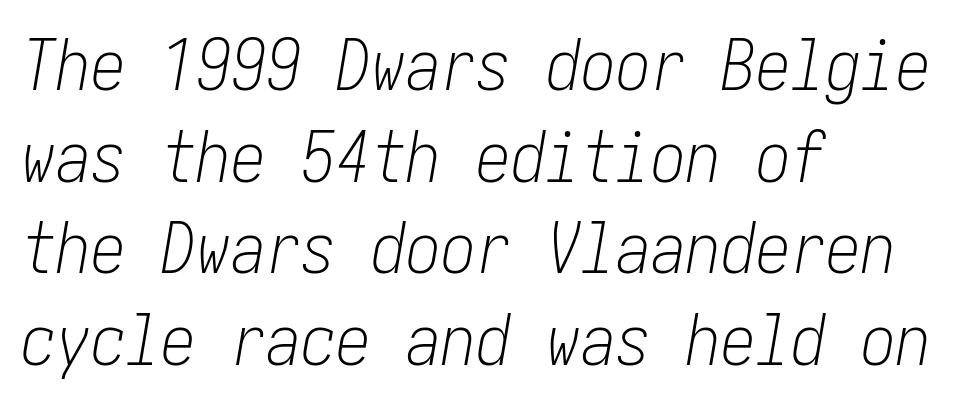
Q: Is the text bold? A: No.
Q: Is the text italic (slanted)? A: Yes, it leans right by about 10 degrees.
Q: Is the text underlined? A: No.
Q: How is the paragraph aligned? A: Left-aligned.
Q: Is the spacing between letters normal or unusually wide? A: Normal.
Q: Is the spacing between lines tight, normal or loose? A: Normal.
Q: Width (condensed, normal, or wide)? A: Condensed.
Q: Stroke contrast? A: Low.
Q: x-height? A: Medium.
